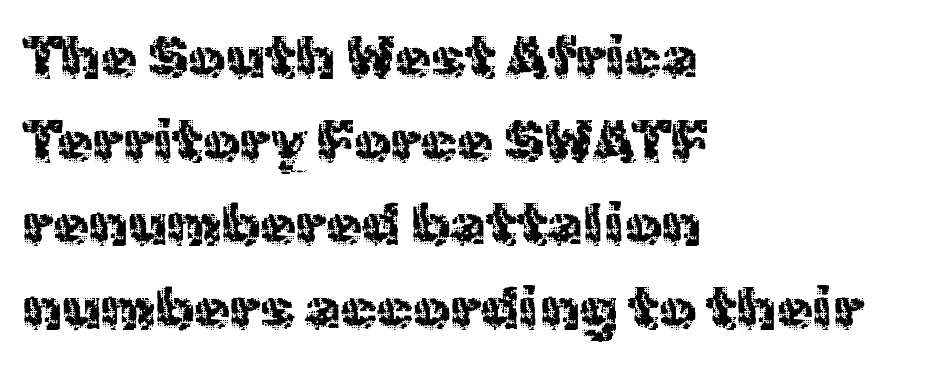
Q: Is the text bold? A: No.
Q: Is the text italic (slanted)? A: No, it is upright.
Q: Is the typeface a serif or a sans-serif typeface? A: Sans-serif.
Q: Is the text underlined? A: No.
Q: How is the paragraph aligned? A: Left-aligned.
Q: Is the spacing between letters normal or unusually wide? A: Normal.
Q: Is the spacing between lines tight, normal or loose? A: Normal.
Q: Width (condensed, normal, or wide)? A: Normal.
Q: x-height? A: Medium.
Q: Monospaced? A: No.
